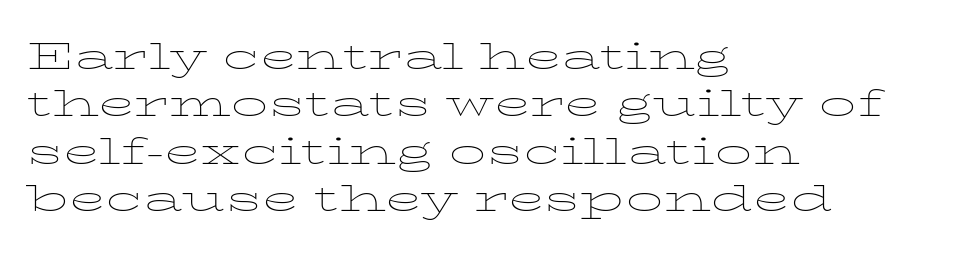
Q: Is the text bold? A: No.
Q: Is the text italic (slanted)? A: No, it is upright.
Q: Is the typeface a serif or a sans-serif typeface? A: Serif.
Q: Is the text underlined? A: No.
Q: How is the paragraph aligned? A: Left-aligned.
Q: Is the spacing between letters normal or unusually wide? A: Normal.
Q: Is the spacing between lines tight, normal or loose? A: Normal.
Q: Width (condensed, normal, or wide)? A: Wide.
Q: Stroke contrast? A: Low.
Q: x-height? A: Medium.
Q: Monospaced? A: No.
